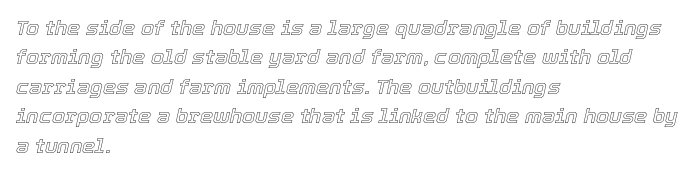
Q: Is the text italic (slanted)? A: Yes, it leans right by about 12 degrees.
Q: Is the text underlined? A: No.
Q: How is the paragraph aligned? A: Left-aligned.
Q: Is the spacing between letters normal or unusually wide? A: Normal.
Q: Is the spacing between lines tight, normal or loose? A: Normal.
